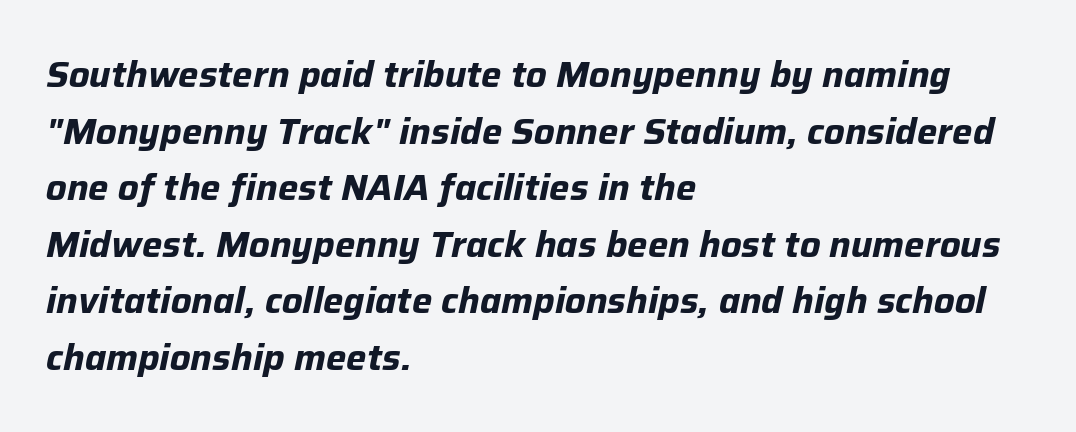
{"italic": "yes", "lean": "right", "slant_degrees": 12, "bold": "yes", "weight": "bold", "width": "normal", "stroke_contrast": "low", "x_height": "medium", "monospaced": "no", "underline": "no", "align": "left", "line_spacing": "normal", "line_spacing_ratio": 1.57, "letter_spacing": "normal", "letter_spacing_em": 0.0, "glyph_px": 36}
